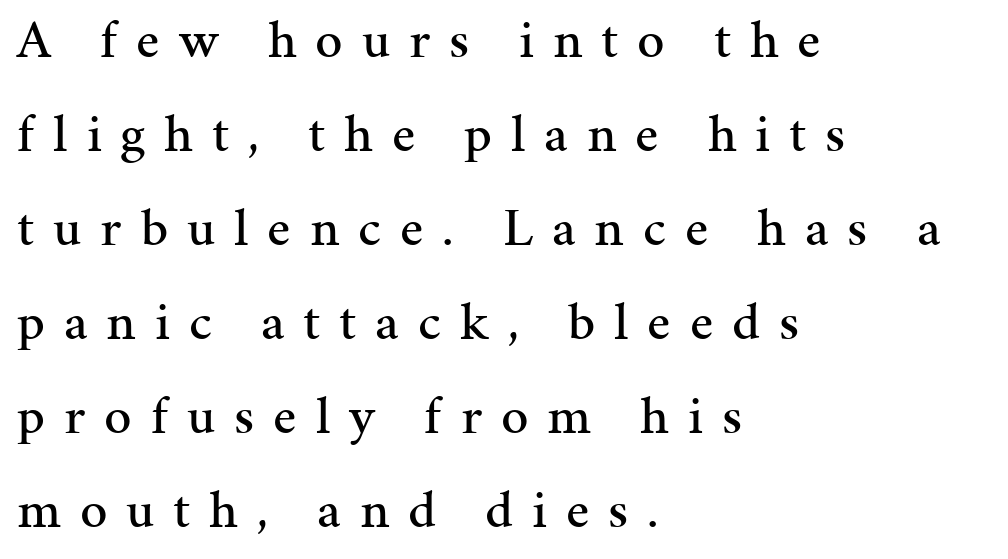
{"serif": "yes", "italic": "no", "width": "normal", "stroke_contrast": "medium", "x_height": "medium", "monospaced": "no", "underline": "no", "align": "left", "line_spacing_ratio": 1.74, "letter_spacing": "wide", "letter_spacing_em": 0.35, "glyph_px": 54}
